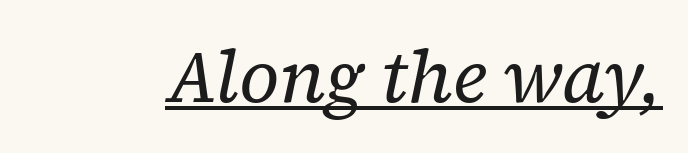
The image shows 73 px regular-weight serif type, italic (leaning right); set normal letter spacing, underlined; low stroke contrast and a medium x-height.
